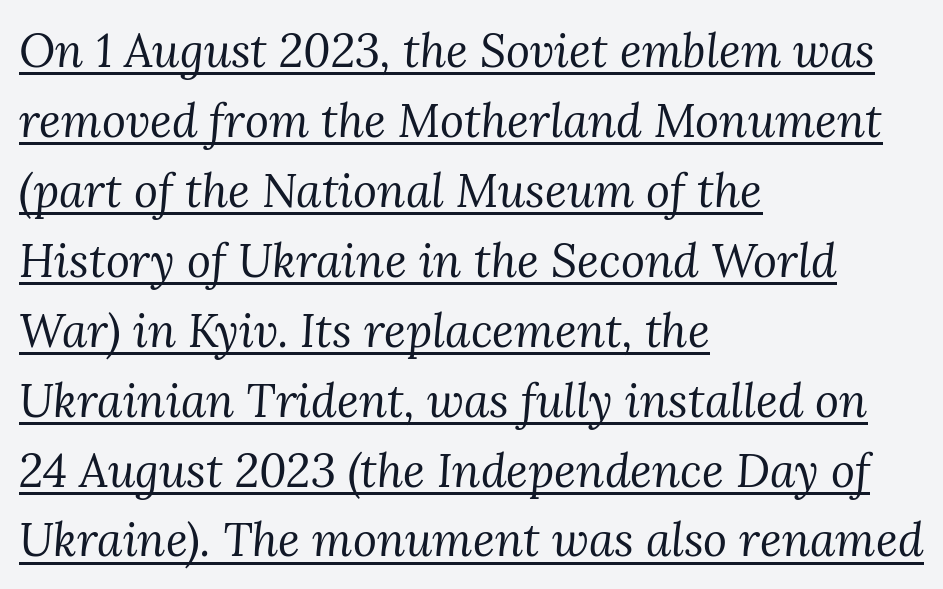
{"serif": "yes", "italic": "yes", "lean": "right", "slant_degrees": 3, "bold": "no", "weight": "regular", "width": "normal", "stroke_contrast": "medium", "x_height": "medium", "monospaced": "no", "underline": "yes", "align": "left", "line_spacing": "normal", "line_spacing_ratio": 1.52, "letter_spacing": "normal", "letter_spacing_em": 0.0, "glyph_px": 46}
